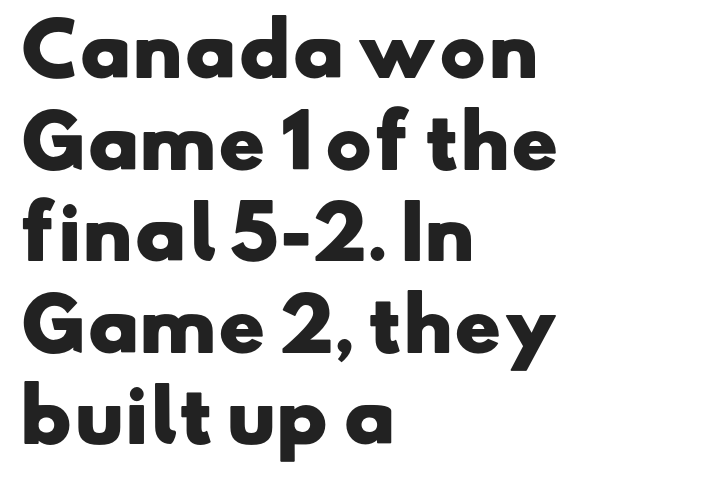
{"serif": "no", "bold": "yes", "weight": "heavy", "width": "wide", "stroke_contrast": "low", "x_height": "small", "monospaced": "no", "underline": "no", "align": "left", "line_spacing": "normal", "line_spacing_ratio": 1.29, "letter_spacing": "normal", "letter_spacing_em": 0.0, "glyph_px": 71}
